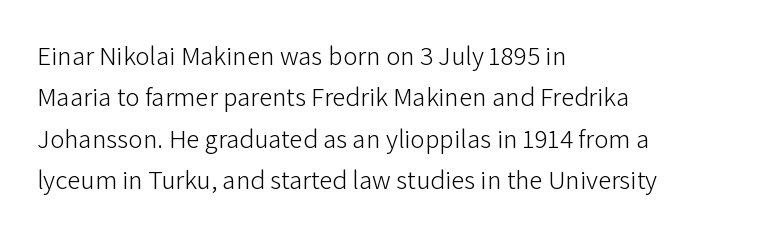
Q: Is the text bold? A: No.
Q: Is the text italic (slanted)? A: No, it is upright.
Q: Is the text underlined? A: No.
Q: How is the paragraph aligned? A: Left-aligned.
Q: Is the spacing between letters normal or unusually wide? A: Normal.
Q: Is the spacing between lines tight, normal or loose? A: Normal.
